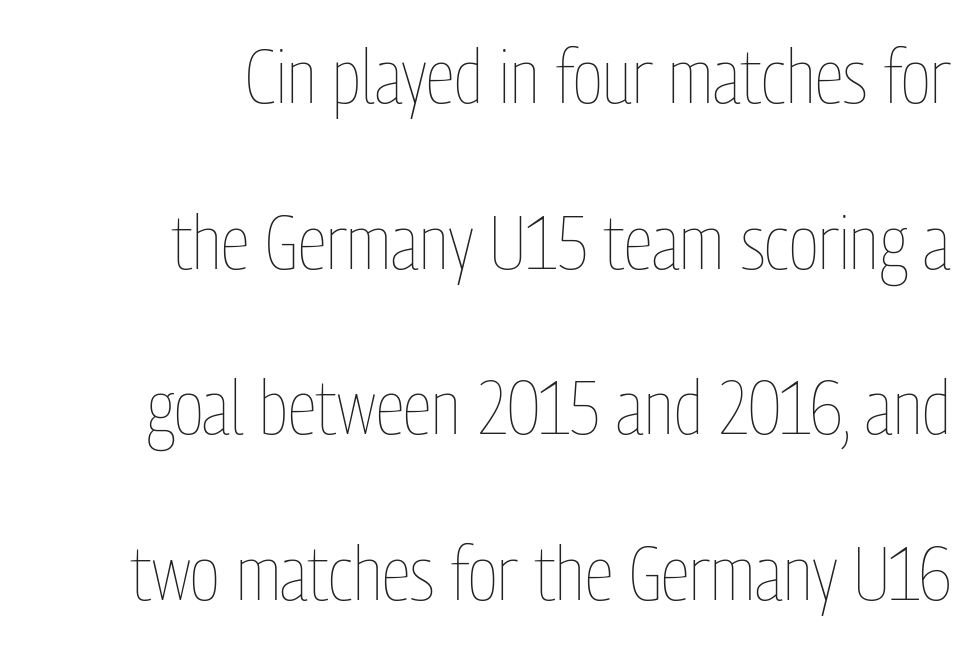
The image shows 76 px thin, condensed type, upright; set right-aligned, loose line spacing (2.18x), normal letter spacing, not underlined; low stroke contrast and a medium x-height.
